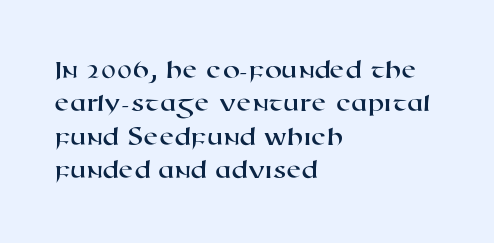
{"underline": "no", "align": "left", "line_spacing_ratio": 1.24, "letter_spacing": "normal", "letter_spacing_em": 0.0, "glyph_px": 27}
